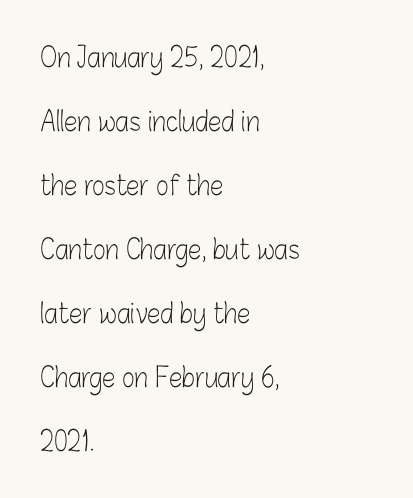
Casual observation: everything's shoved over to the left. The weight tops out at a normal text grade. The letterforms sit shoulder to shoulder at normal distance. Nobody drew a line under any word here. A typesetter would call this leading open, well beyond the default. The letters stand straight up with perfectly vertical stems.
